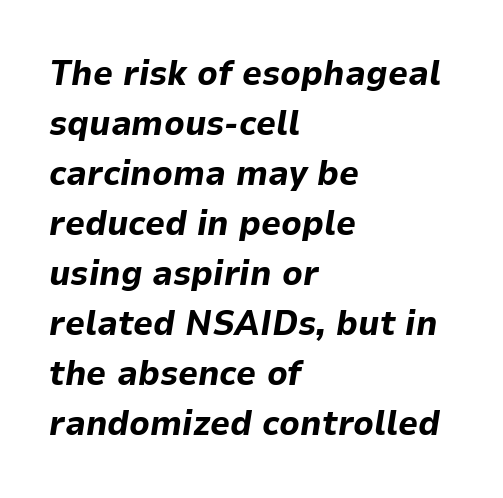
What stands out about the letter spacing? Nothing — it is the standard amount. Vertically, the passage feels balanced, rows spaced as you'd expect. The font's italic variant was chosen for this text. The space beneath each line is pristine and unruled. Is the type bold? Yes — the strokes are clearly thick and heavy. The passage is arranged the way most books set body copy — flush left.
